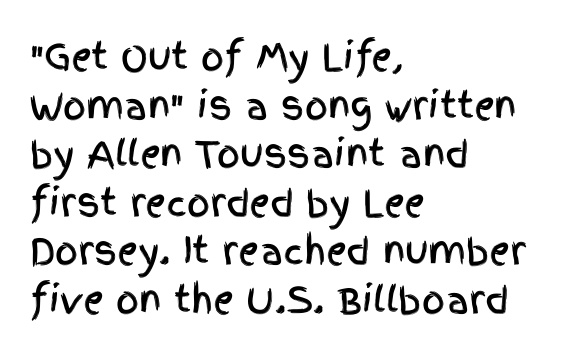
The horizontal fit of the characters is conventional and even. Teacher's note: observe the even left margin — that is flush-left alignment. A clean baseline with only descenders dipping below it. Every character sits straight up, as roman type does. The text was rendered using a sans face with plain stroke endings. Each letter keeps its own natural width here, so spacing adapts to shape.
